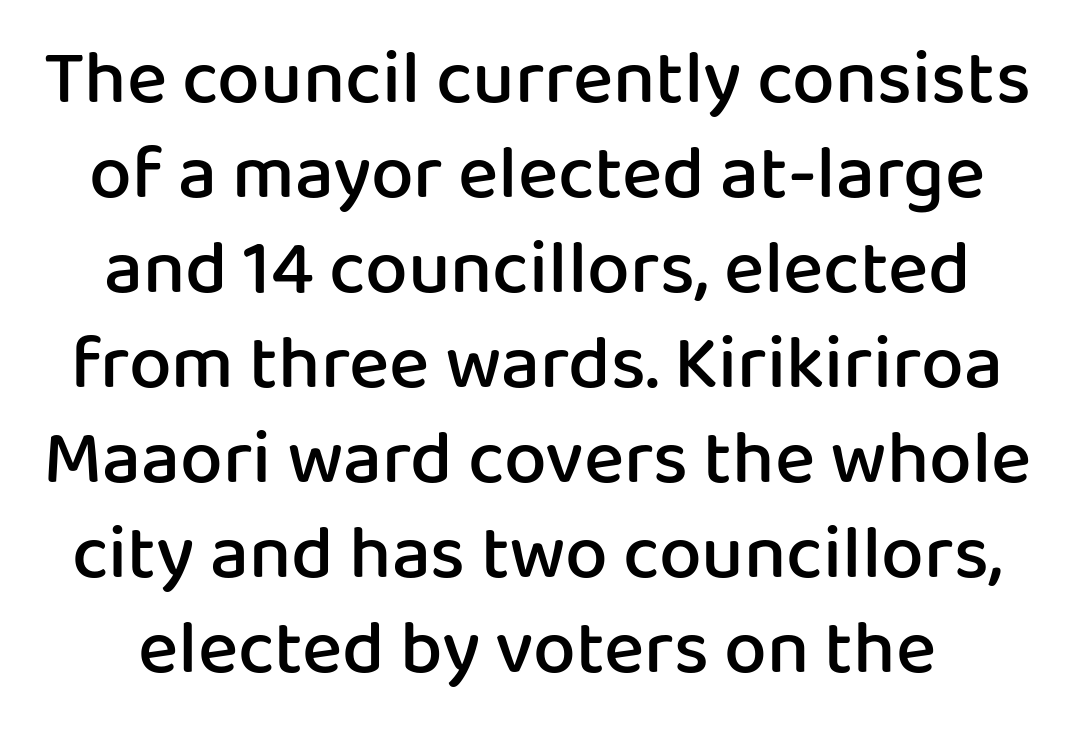
{"serif": "no", "italic": "no", "bold": "semi", "weight": "semibold", "width": "normal", "stroke_contrast": "low", "x_height": "medium", "monospaced": "no", "underline": "no", "align": "center", "line_spacing": "normal", "line_spacing_ratio": 1.25, "letter_spacing": "normal", "letter_spacing_em": 0.0, "glyph_px": 76}
